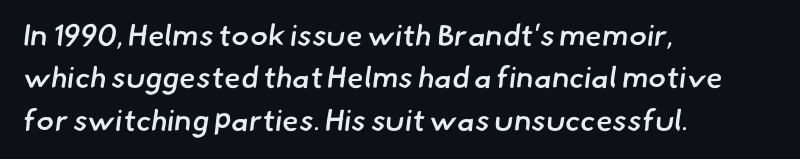
Q: Is the text bold? A: Semi-bold.
Q: Is the typeface a serif or a sans-serif typeface? A: Sans-serif.
Q: Is the text underlined? A: No.
Q: How is the paragraph aligned? A: Left-aligned.
Q: Is the spacing between letters normal or unusually wide? A: Normal.
Q: Is the spacing between lines tight, normal or loose? A: Normal.
Q: Width (condensed, normal, or wide)? A: Normal.
Q: Stroke contrast? A: Low.
Q: x-height? A: Small.
Q: Monospaced? A: No.
